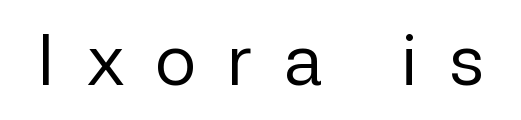
This reads as an unemphasized weight, regular at the heaviest. Do the characters align in a grid? No, the font is proportional. The words here are not underlined. Stroke terminals: plain, sans-serif. How are the letters spaced? Widely, with obvious added tracking.
